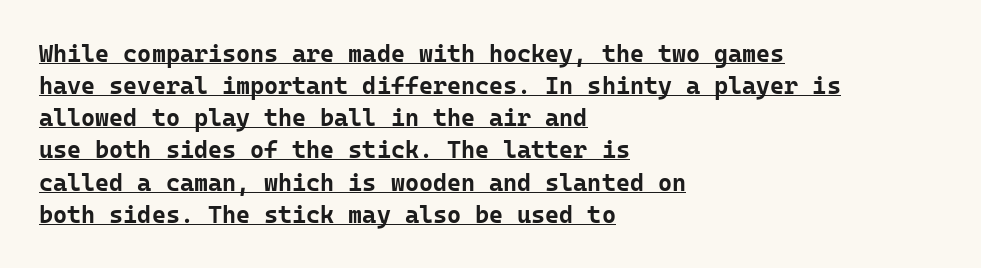
The image shows 24 px bold type, upright; set left-aligned, normal line spacing (1.34x), normal letter spacing, underlined.
